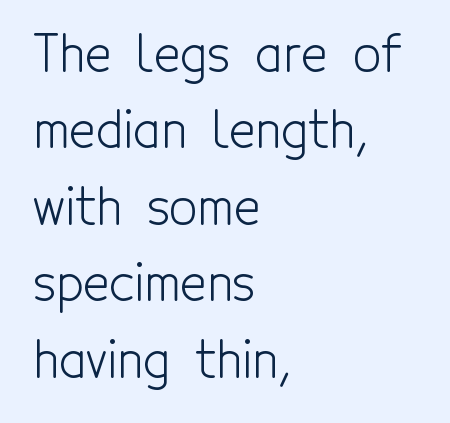
{"serif": "no", "italic": "no", "bold": "no", "weight": "light", "width": "condensed", "x_height": "medium", "monospaced": "no", "underline": "no", "align": "left", "line_spacing": "normal", "line_spacing_ratio": 1.53, "letter_spacing": "normal", "letter_spacing_em": 0.0, "glyph_px": 50}
